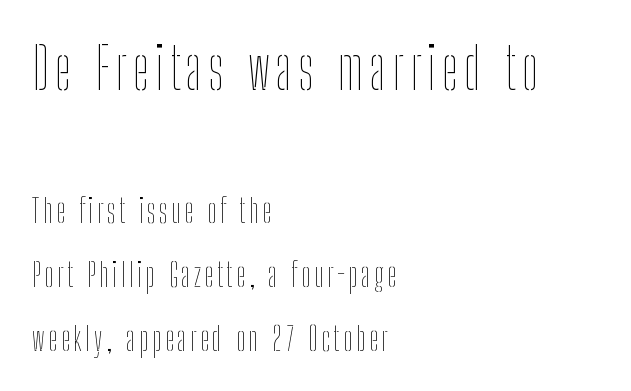
The letters advance in unequal steps, a hallmark of proportional type. Weight: not bold — regular or lighter. Left-aligned paragraph, ragged on the right. If you measured baseline to baseline, you'd find a long distance. Descender tails drop into unmarked territory. Rendered with straight, roman letterforms.
